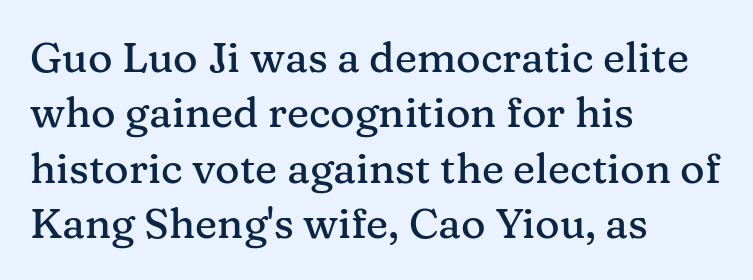
Q: Is the text italic (slanted)? A: No, it is upright.
Q: Is the typeface a serif or a sans-serif typeface? A: Serif.
Q: Is the text underlined? A: No.
Q: How is the paragraph aligned? A: Left-aligned.
Q: Is the spacing between letters normal or unusually wide? A: Normal.
Q: Is the spacing between lines tight, normal or loose? A: Normal.
Q: Width (condensed, normal, or wide)? A: Normal.
Q: Stroke contrast? A: Medium.
Q: x-height? A: Medium.
Q: Monospaced? A: No.
